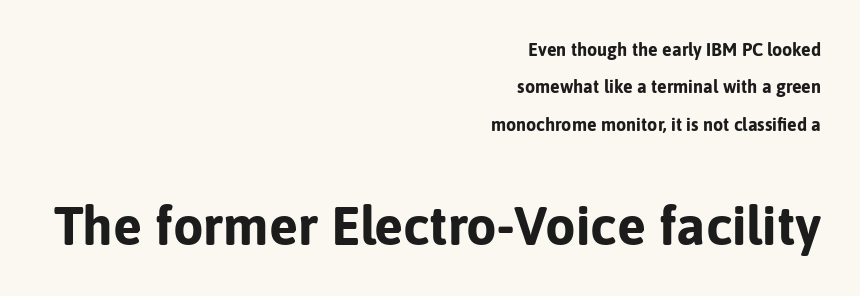
Q: Is the text bold? A: Yes.
Q: Is the text italic (slanted)? A: No, it is upright.
Q: Is the typeface a serif or a sans-serif typeface? A: Sans-serif.
Q: Is the text underlined? A: No.
Q: How is the paragraph aligned? A: Right-aligned.
Q: Is the spacing between letters normal or unusually wide? A: Normal.
Q: Is the spacing between lines tight, normal or loose? A: Loose.
Q: Which block of text is set in a larger size, the first (top) or the second (bottom)? A: The second (bottom) one.
Q: Width (condensed, normal, or wide)? A: Normal.
Q: Stroke contrast? A: Low.
Q: x-height? A: Medium.
Q: Monospaced? A: No.
